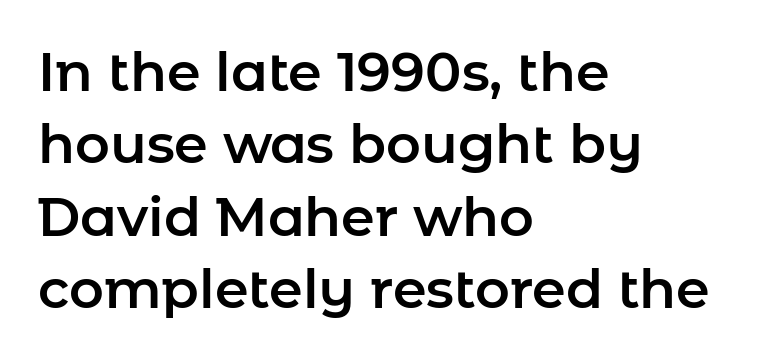
{"serif": "no", "italic": "no", "width": "normal", "stroke_contrast": "low", "x_height": "medium", "monospaced": "no", "underline": "no", "align": "left", "line_spacing": "normal", "line_spacing_ratio": 1.34, "letter_spacing": "normal", "letter_spacing_em": 0.0, "glyph_px": 54}
